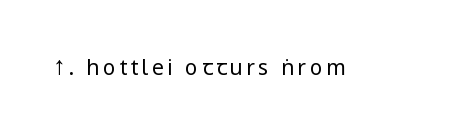
Nope, not italic — everything's standing straight. Weight: regular or lighter. This rendering features lettering with no underline.
